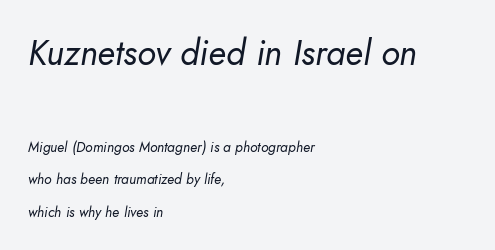
Q: Is the text bold? A: No.
Q: Is the text italic (slanted)? A: Yes, it leans right by about 10 degrees.
Q: Is the text underlined? A: No.
Q: How is the paragraph aligned? A: Left-aligned.
Q: Is the spacing between letters normal or unusually wide? A: Normal.
Q: Is the spacing between lines tight, normal or loose? A: Loose.
Q: Which block of text is set in a larger size, the first (top) or the second (bottom)? A: The first (top) one.
Q: Width (condensed, normal, or wide)? A: Normal.
Q: Stroke contrast? A: Low.
Q: x-height? A: Small.
Q: Monospaced? A: No.
